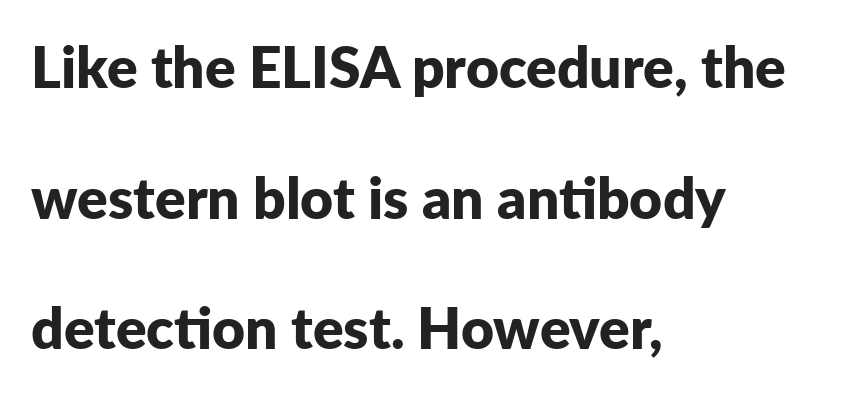
Q: Is the text bold? A: Yes.
Q: Is the text italic (slanted)? A: No, it is upright.
Q: Is the typeface a serif or a sans-serif typeface? A: Sans-serif.
Q: Is the text underlined? A: No.
Q: How is the paragraph aligned? A: Left-aligned.
Q: Is the spacing between letters normal or unusually wide? A: Normal.
Q: Is the spacing between lines tight, normal or loose? A: Loose.
Q: Width (condensed, normal, or wide)? A: Normal.
Q: Stroke contrast? A: Low.
Q: x-height? A: Medium.
Q: Monospaced? A: No.
